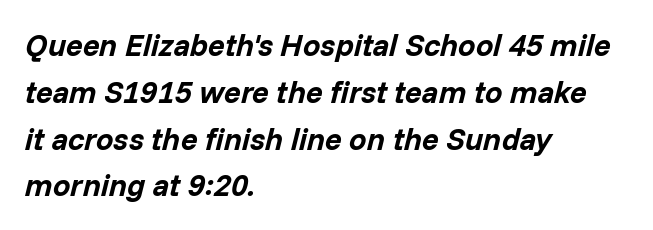
Vertically, the passage feels balanced, rows spaced as you'd expect. Anything drawn beneath the words? Only blank space. Reading down the block, your eye returns to a fixed left position each line. Each glyph is drawn with heavy, bold strokes. The passage shown is typed in a proportional face where columns would drift. Caption: standard tracking, unaltered.
